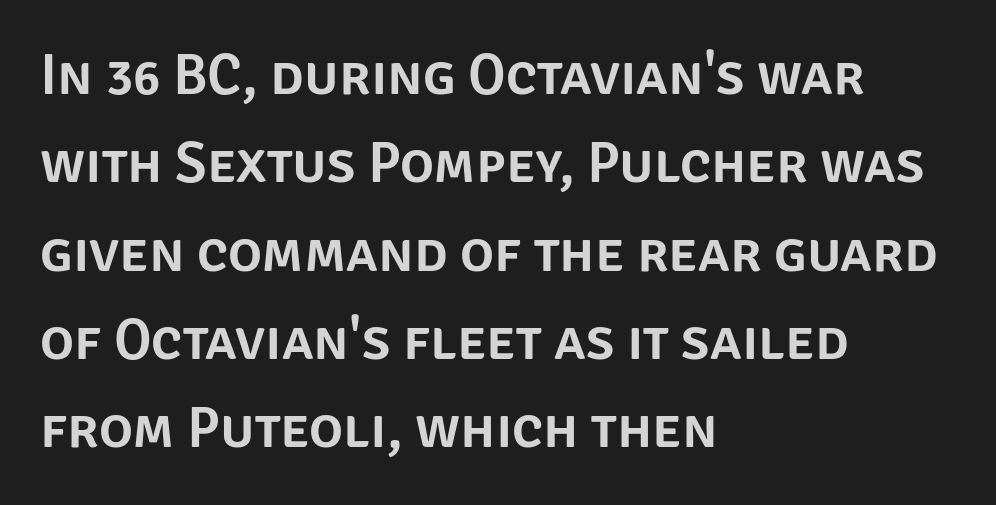
Q: Is the text italic (slanted)? A: No, it is upright.
Q: Is the typeface a serif or a sans-serif typeface? A: Sans-serif.
Q: Is the text underlined? A: No.
Q: How is the paragraph aligned? A: Left-aligned.
Q: Is the spacing between letters normal or unusually wide? A: Normal.
Q: Is the spacing between lines tight, normal or loose? A: Normal.
Q: Width (condensed, normal, or wide)? A: Normal.
Q: Stroke contrast? A: Low.
Q: x-height? A: Large.
Q: Monospaced? A: No.
